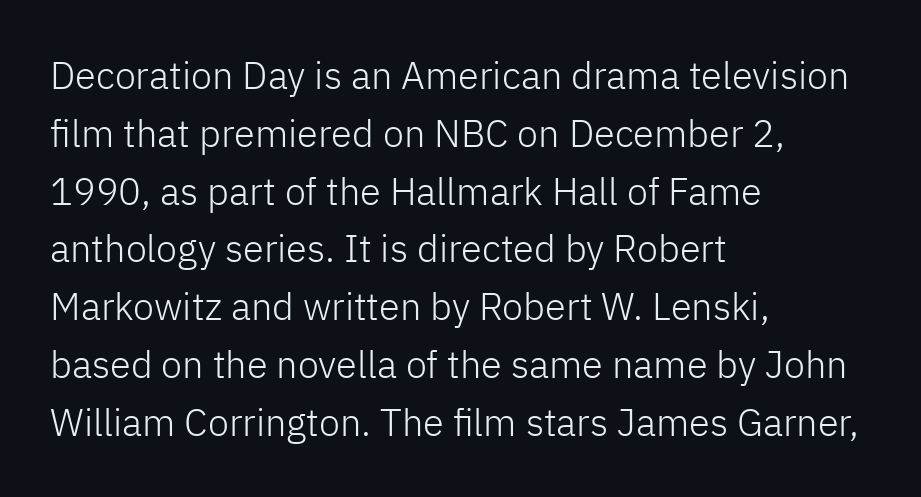
The image shows 38 px light sans-serif type, upright; set left-aligned, normal line spacing (1.52x), normal letter spacing, not underlined; low stroke contrast and a medium x-height.
